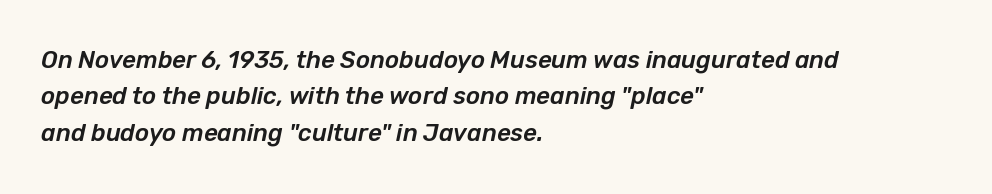
There's an unmistakable incline to the writing here. Letters rest on an invisible, unmarked baseline. One-word summary of the alignment: left. There is no visible air inserted between adjacent glyphs.
